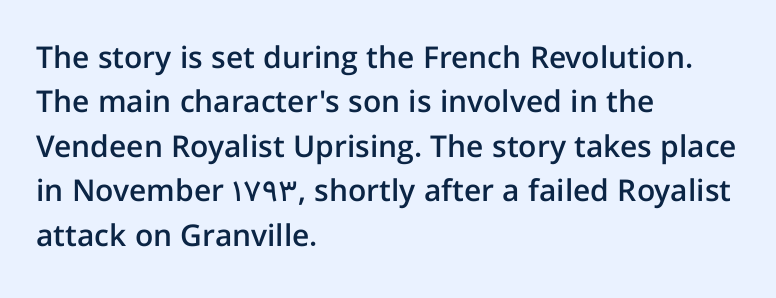
The image shows 30 px semibold sans-serif type, upright; set left-aligned, normal line spacing (1.48x), normal letter spacing, not underlined; low stroke contrast and a medium x-height.
